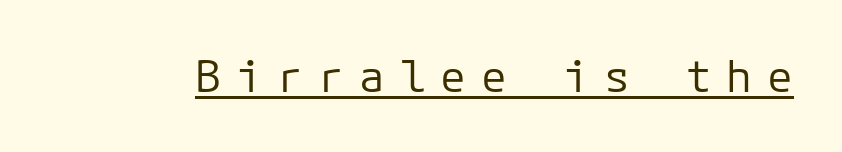
The image shows 43 px regular-weight sans-serif type, upright, monospaced; set unusually wide letter spacing (+0.35 em), underlined; low stroke contrast and a medium x-height.
